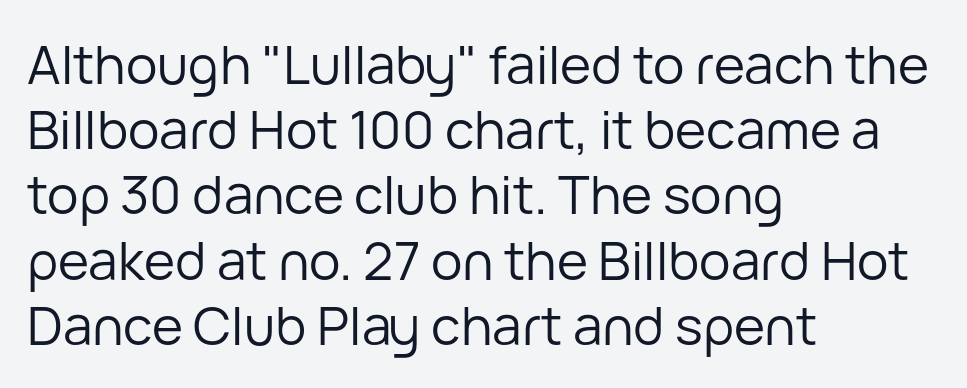
Q: Is the text bold? A: No.
Q: Is the text italic (slanted)? A: No, it is upright.
Q: Is the typeface a serif or a sans-serif typeface? A: Sans-serif.
Q: Is the text underlined? A: No.
Q: How is the paragraph aligned? A: Left-aligned.
Q: Is the spacing between letters normal or unusually wide? A: Normal.
Q: Width (condensed, normal, or wide)? A: Normal.
Q: Stroke contrast? A: Low.
Q: x-height? A: Medium.
Q: Monospaced? A: No.
